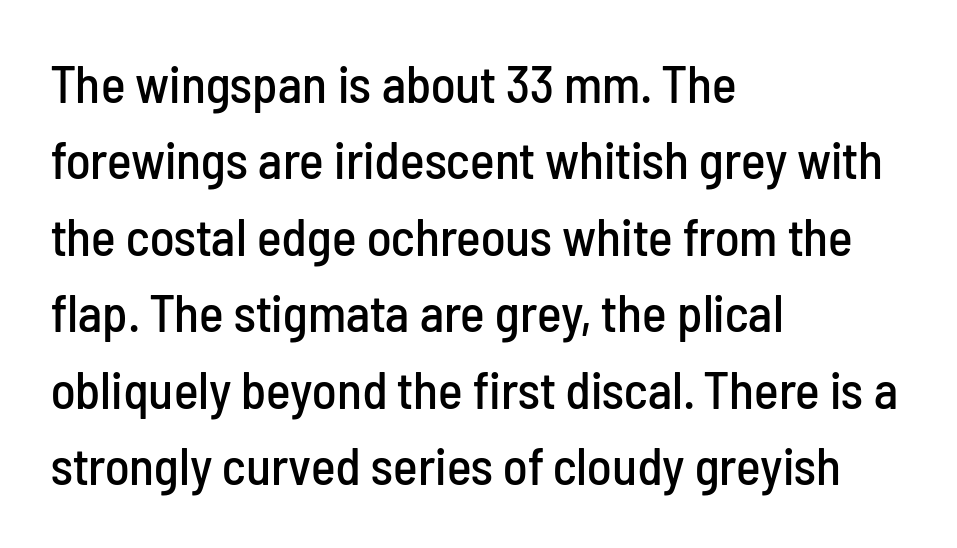
Q: Is the text italic (slanted)? A: No, it is upright.
Q: Is the typeface a serif or a sans-serif typeface? A: Sans-serif.
Q: Is the text underlined? A: No.
Q: How is the paragraph aligned? A: Left-aligned.
Q: Is the spacing between letters normal or unusually wide? A: Normal.
Q: Is the spacing between lines tight, normal or loose? A: Normal.
Q: Width (condensed, normal, or wide)? A: Condensed.
Q: Stroke contrast? A: Low.
Q: x-height? A: Medium.
Q: Monospaced? A: No.
